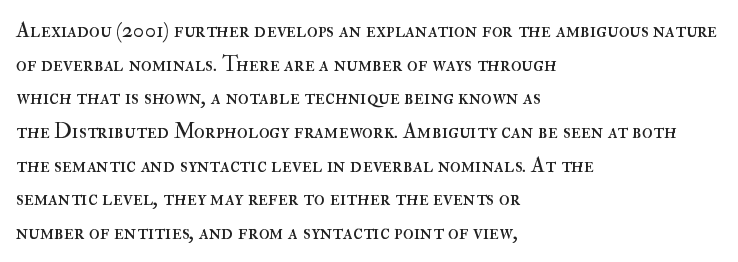
The image shows 22 px text type, upright; set left-aligned, normal line spacing (1.53x), normal letter spacing, not underlined.
